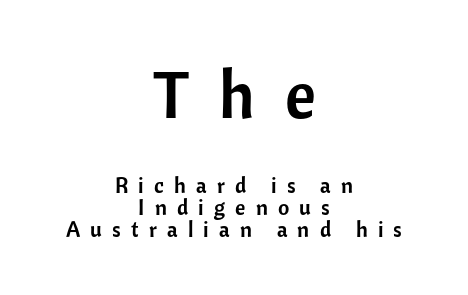
Q: Is the text italic (slanted)? A: No, it is upright.
Q: Is the typeface a serif or a sans-serif typeface? A: Sans-serif.
Q: Is the text underlined? A: No.
Q: How is the paragraph aligned? A: Centered.
Q: Is the spacing between letters normal or unusually wide? A: Unusually wide.
Q: Is the spacing between lines tight, normal or loose? A: Tight.
Q: Which block of text is set in a larger size, the first (top) or the second (bottom)? A: The first (top) one.
Q: Width (condensed, normal, or wide)? A: Normal.
Q: Stroke contrast? A: Low.
Q: x-height? A: Medium.
Q: Monospaced? A: No.
